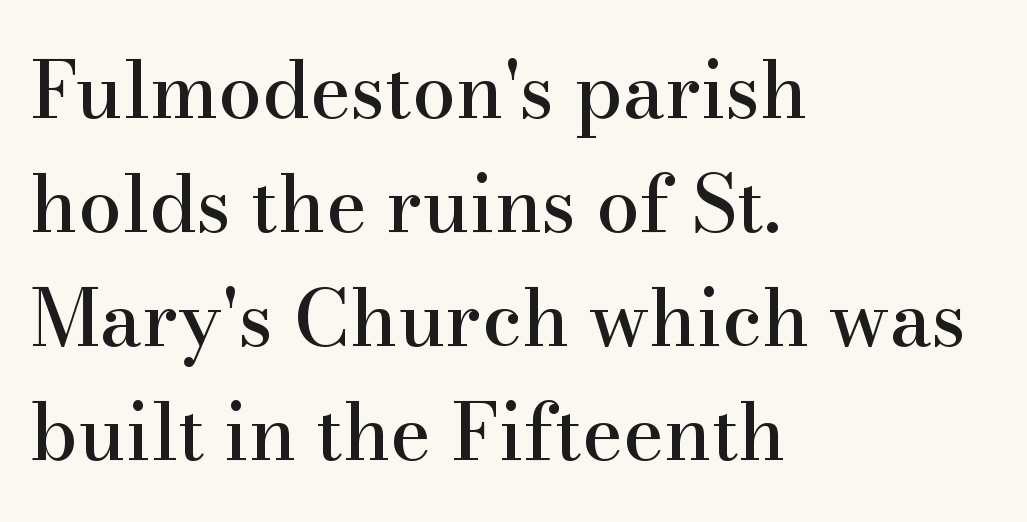
{"serif": "yes", "italic": "no", "width": "normal", "stroke_contrast": "high", "x_height": "small", "monospaced": "no", "underline": "no", "align": "left", "line_spacing": "normal", "line_spacing_ratio": 1.46, "letter_spacing": "normal", "letter_spacing_em": 0.0, "glyph_px": 78}
